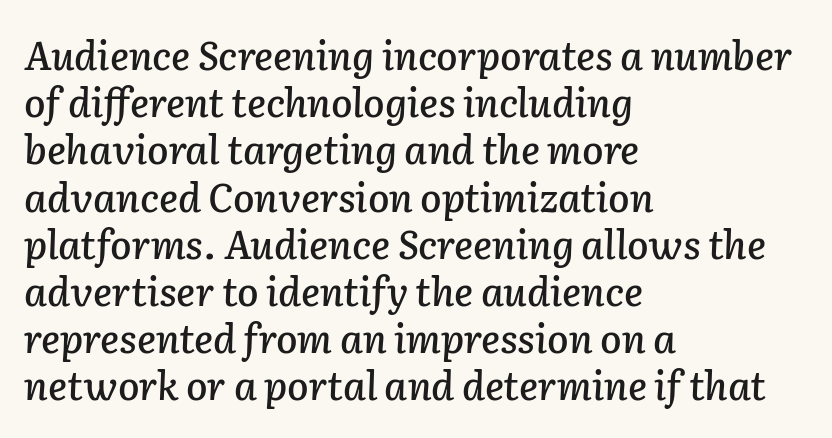
{"italic": "yes", "lean": "right", "slant_degrees": 2, "width": "normal", "stroke_contrast": "low", "x_height": "medium", "monospaced": "no", "underline": "no", "align": "left", "line_spacing_ratio": 1.21, "letter_spacing": "normal", "letter_spacing_em": 0.0, "glyph_px": 39}
